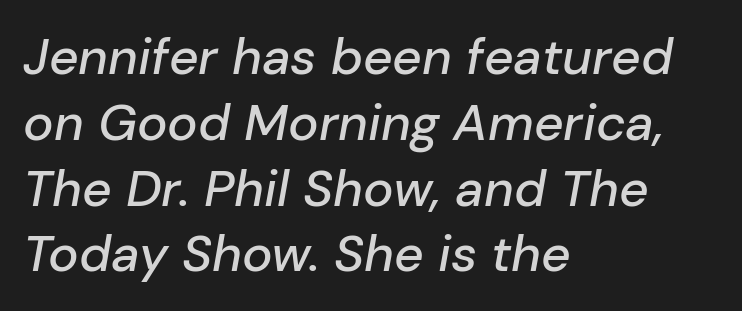
Q: Is the text italic (slanted)? A: Yes, it leans right by about 10 degrees.
Q: Is the text underlined? A: No.
Q: How is the paragraph aligned? A: Left-aligned.
Q: Is the spacing between letters normal or unusually wide? A: Normal.
Q: Is the spacing between lines tight, normal or loose? A: Normal.
Q: Width (condensed, normal, or wide)? A: Normal.
Q: Stroke contrast? A: Low.
Q: x-height? A: Medium.
Q: Monospaced? A: No.
